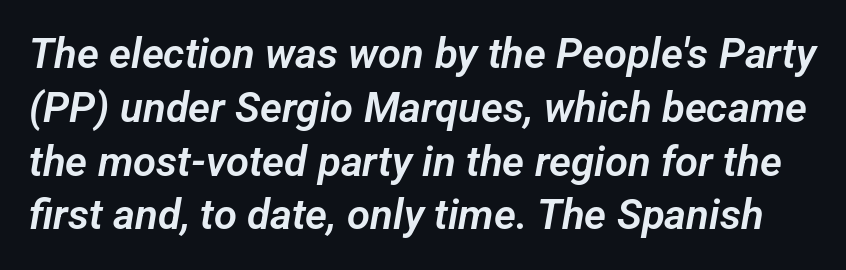
{"serif": "no", "width": "normal", "stroke_contrast": "low", "x_height": "medium", "monospaced": "no", "underline": "no", "line_spacing": "normal", "line_spacing_ratio": 1.28, "letter_spacing": "normal", "letter_spacing_em": 0.0, "glyph_px": 42}
